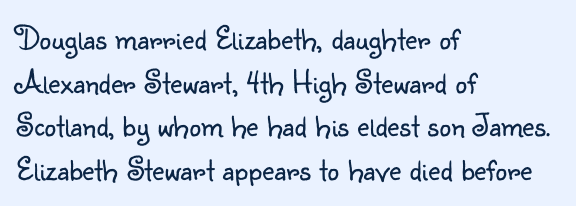
{"serif": "no", "italic": "no", "bold": "no", "weight": "light", "width": "normal", "stroke_contrast": "low", "x_height": "small", "monospaced": "no", "underline": "no", "align": "left", "line_spacing": "normal", "line_spacing_ratio": 1.32, "letter_spacing": "normal", "letter_spacing_em": 0.0, "glyph_px": 33}
